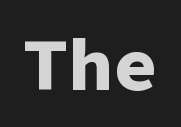
{"serif": "no", "italic": "no", "bold": "yes", "weight": "bold", "width": "normal", "stroke_contrast": "low", "x_height": "medium", "monospaced": "yes", "underline": "no", "letter_spacing": "normal", "letter_spacing_em": 0.0, "glyph_px": 75}
